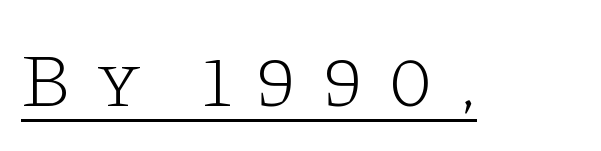
Q: Is the text bold? A: No.
Q: Is the text italic (slanted)? A: No, it is upright.
Q: Is the typeface a serif or a sans-serif typeface? A: Serif.
Q: Is the text underlined? A: Yes.
Q: Is the spacing between letters normal or unusually wide? A: Unusually wide.
Q: Width (condensed, normal, or wide)? A: Wide.
Q: Stroke contrast? A: Low.
Q: x-height? A: Large.
Q: Monospaced? A: No.
